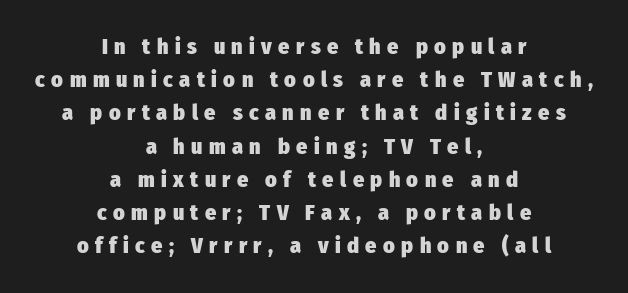
The setting favours the middle, as headings and verse often do. Quick note: interline space is typical. You'd pick this weight for a headline — it's a proper bold. Upright lettering throughout.
